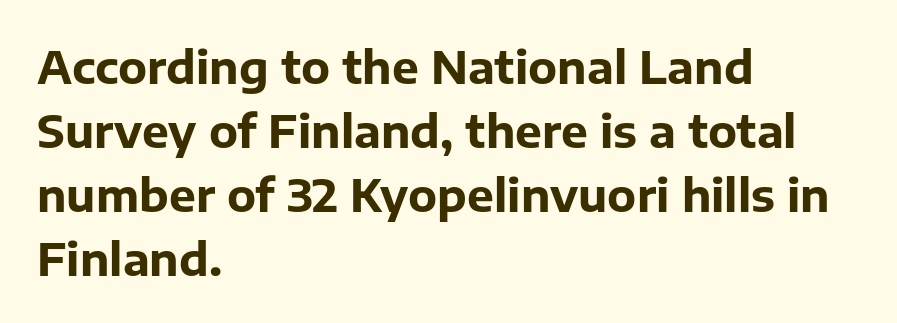
Q: Is the text bold? A: Yes.
Q: Is the text italic (slanted)? A: No, it is upright.
Q: Is the typeface a serif or a sans-serif typeface? A: Sans-serif.
Q: Is the text underlined? A: No.
Q: How is the paragraph aligned? A: Left-aligned.
Q: Is the spacing between letters normal or unusually wide? A: Normal.
Q: Is the spacing between lines tight, normal or loose? A: Normal.
Q: Width (condensed, normal, or wide)? A: Normal.
Q: Stroke contrast? A: Low.
Q: x-height? A: Medium.
Q: Monospaced? A: No.
